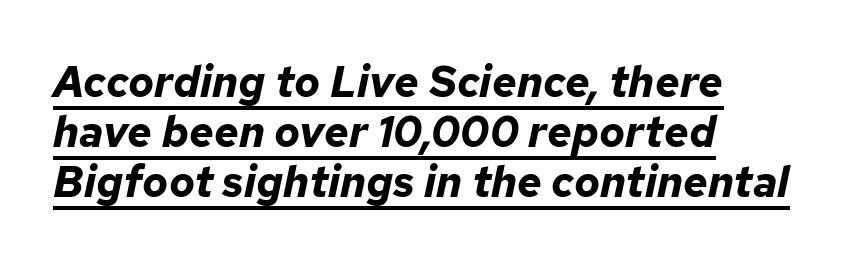
{"italic": "yes", "lean": "right", "slant_degrees": 12, "bold": "yes", "weight": "bold", "width": "normal", "stroke_contrast": "low", "x_height": "medium", "monospaced": "no", "underline": "yes", "align": "left", "line_spacing_ratio": 1.16, "letter_spacing": "normal", "letter_spacing_em": 0.0, "glyph_px": 43}
